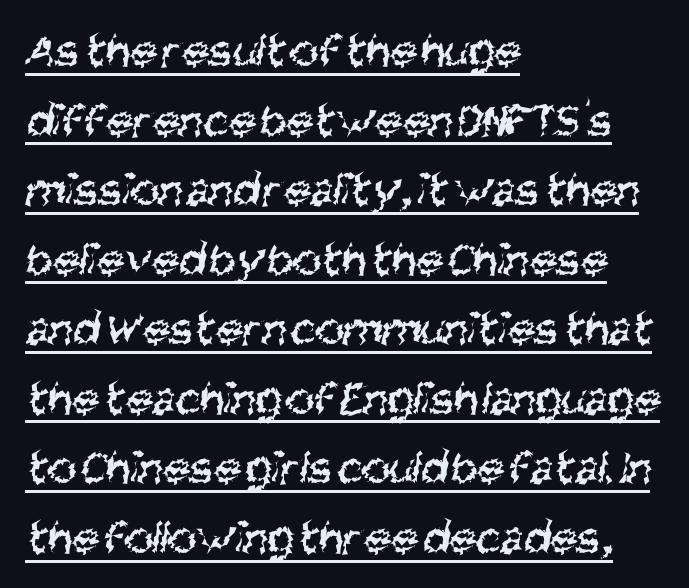
Q: Is the text bold? A: No.
Q: Is the typeface a serif or a sans-serif typeface? A: Sans-serif.
Q: Is the text underlined? A: Yes.
Q: How is the paragraph aligned? A: Left-aligned.
Q: Is the spacing between letters normal or unusually wide? A: Normal.
Q: Is the spacing between lines tight, normal or loose? A: Normal.
Q: Width (condensed, normal, or wide)? A: Condensed.
Q: Stroke contrast? A: Medium.
Q: x-height? A: Large.
Q: Monospaced? A: No.
